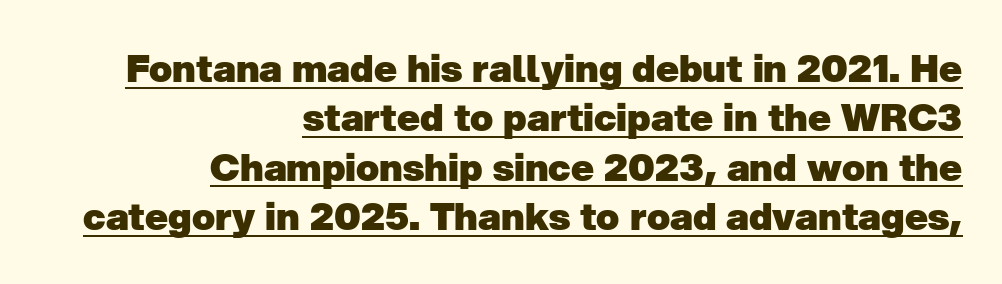
Q: Is the text bold? A: Yes.
Q: Is the typeface a serif or a sans-serif typeface? A: Sans-serif.
Q: Is the text underlined? A: Yes.
Q: How is the paragraph aligned? A: Right-aligned.
Q: Is the spacing between letters normal or unusually wide? A: Normal.
Q: Is the spacing between lines tight, normal or loose? A: Normal.
Q: Width (condensed, normal, or wide)? A: Normal.
Q: Stroke contrast? A: Low.
Q: x-height? A: Medium.
Q: Monospaced? A: No.
